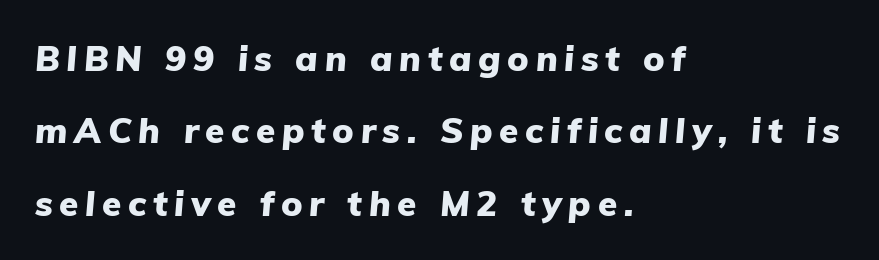
Q: Is the text bold? A: Yes.
Q: Is the text italic (slanted)? A: Yes, it leans right by about 5 degrees.
Q: Is the text underlined? A: No.
Q: How is the paragraph aligned? A: Left-aligned.
Q: Is the spacing between lines tight, normal or loose? A: Loose.
Q: Width (condensed, normal, or wide)? A: Normal.
Q: Stroke contrast? A: Low.
Q: x-height? A: Medium.
Q: Monospaced? A: No.
